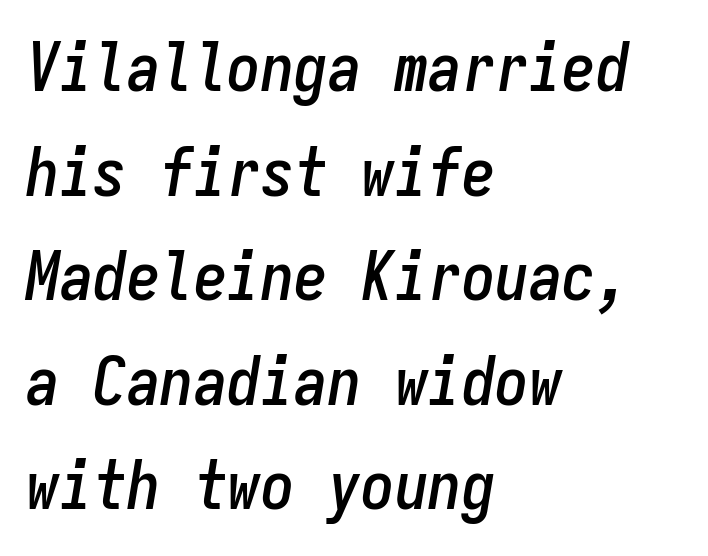
{"italic": "yes", "lean": "right", "slant_degrees": 9, "width": "condensed", "stroke_contrast": "low", "x_height": "medium", "monospaced": "yes", "underline": "no", "align": "left", "line_spacing": "normal", "line_spacing_ratio": 1.56, "letter_spacing": "normal", "letter_spacing_em": 0.0, "glyph_px": 67}
